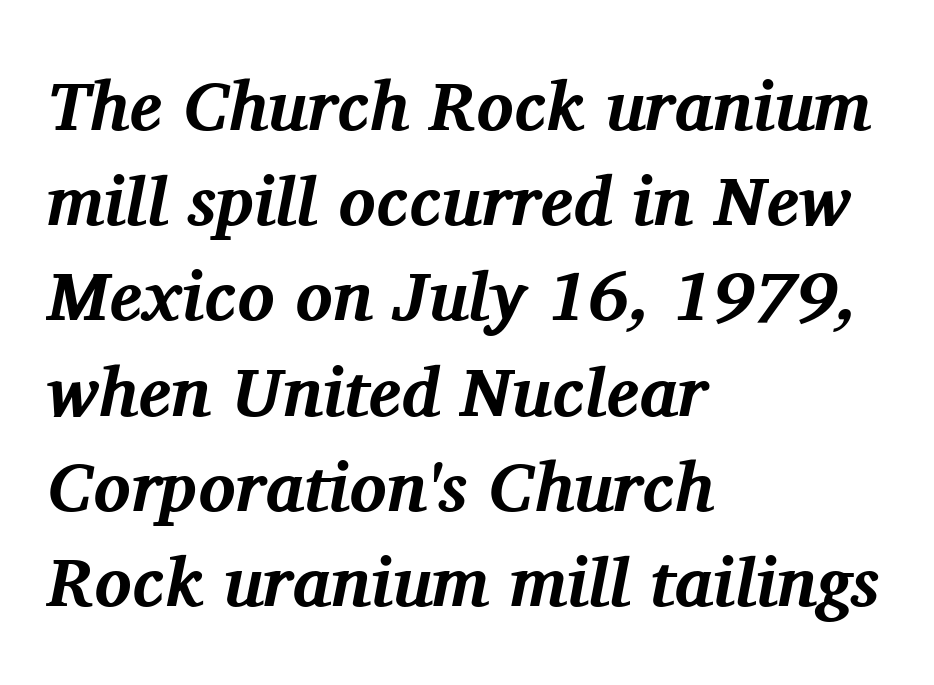
Q: Is the text bold? A: Yes.
Q: Is the text italic (slanted)? A: Yes, it leans right by about 11 degrees.
Q: Is the typeface a serif or a sans-serif typeface? A: Serif.
Q: Is the text underlined? A: No.
Q: How is the paragraph aligned? A: Left-aligned.
Q: Is the spacing between letters normal or unusually wide? A: Normal.
Q: Is the spacing between lines tight, normal or loose? A: Normal.
Q: Width (condensed, normal, or wide)? A: Normal.
Q: Stroke contrast? A: Medium.
Q: x-height? A: Medium.
Q: Monospaced? A: No.
